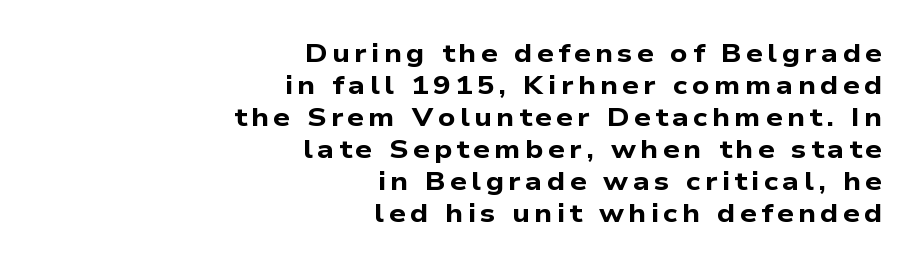
The glyphs have the mass of a bold cut. A bare baseline throughout the passage. Horizontal alignment here is rightward, an uncommon choice for prose.
